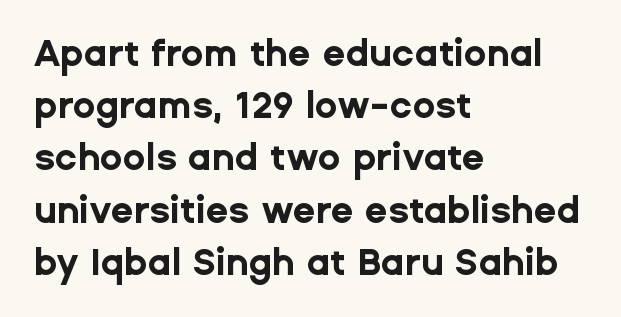
The font is running at its bold setting. The type is set solid horizontally, with unmodified tracking. It's the straight-up-and-down kind of type. Normally led — the rows are evenly, conventionally spaced. Type without underlining.
